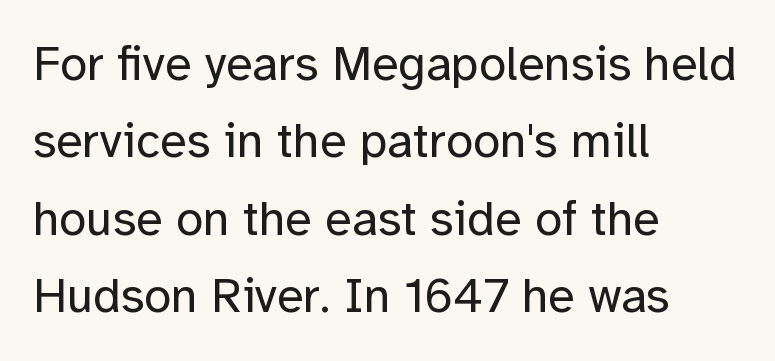
Q: Is the text bold? A: No.
Q: Is the text italic (slanted)? A: No, it is upright.
Q: Is the typeface a serif or a sans-serif typeface? A: Sans-serif.
Q: Is the text underlined? A: No.
Q: How is the paragraph aligned? A: Left-aligned.
Q: Is the spacing between letters normal or unusually wide? A: Normal.
Q: Is the spacing between lines tight, normal or loose? A: Normal.
Q: Width (condensed, normal, or wide)? A: Normal.
Q: Stroke contrast? A: Low.
Q: x-height? A: Medium.
Q: Monospaced? A: No.
